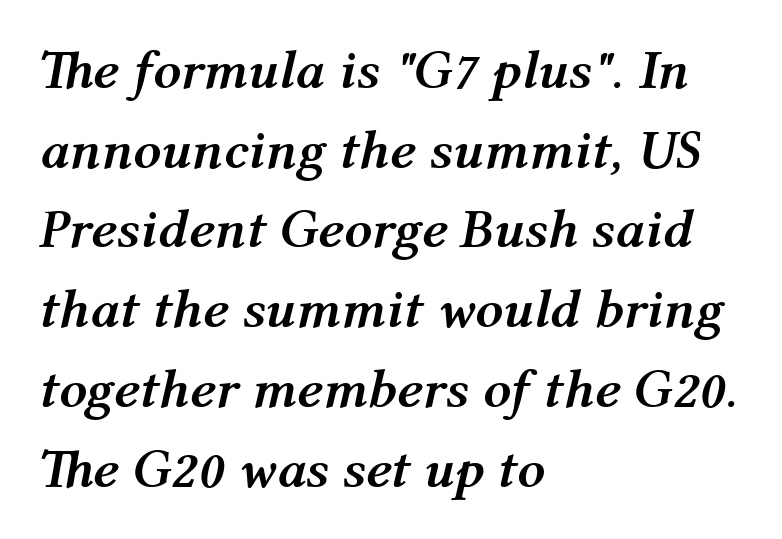
Q: Is the text bold? A: Yes.
Q: Is the text italic (slanted)? A: Yes, it leans right by about 12 degrees.
Q: Is the text underlined? A: No.
Q: How is the paragraph aligned? A: Left-aligned.
Q: Is the spacing between letters normal or unusually wide? A: Normal.
Q: Is the spacing between lines tight, normal or loose? A: Normal.
Q: Width (condensed, normal, or wide)? A: Normal.
Q: Stroke contrast? A: Medium.
Q: x-height? A: Medium.
Q: Monospaced? A: No.
